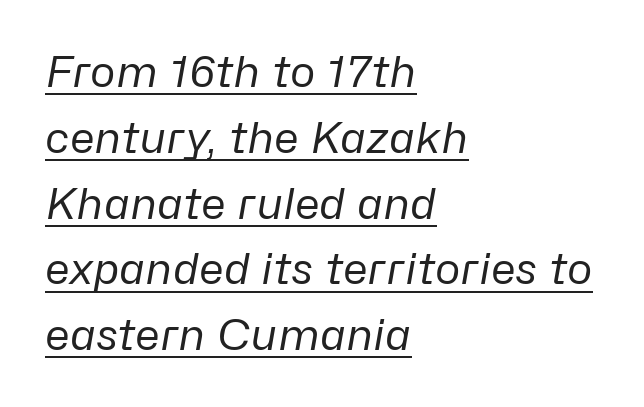
Q: Is the text bold? A: No.
Q: Is the text italic (slanted)? A: Yes, it leans right by about 10 degrees.
Q: Is the text underlined? A: Yes.
Q: How is the paragraph aligned? A: Left-aligned.
Q: Is the spacing between letters normal or unusually wide? A: Normal.
Q: Is the spacing between lines tight, normal or loose? A: Normal.
Q: Width (condensed, normal, or wide)? A: Normal.
Q: Stroke contrast? A: Low.
Q: x-height? A: Medium.
Q: Monospaced? A: No.
